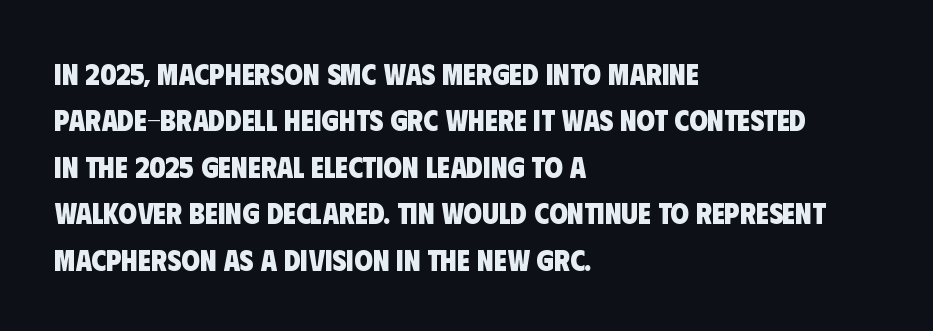
The image shows 30 px heavy, condensed sans-serif type; set left-aligned, normal line spacing (1.55x), normal letter spacing, not underlined; low stroke contrast and a large x-height.
